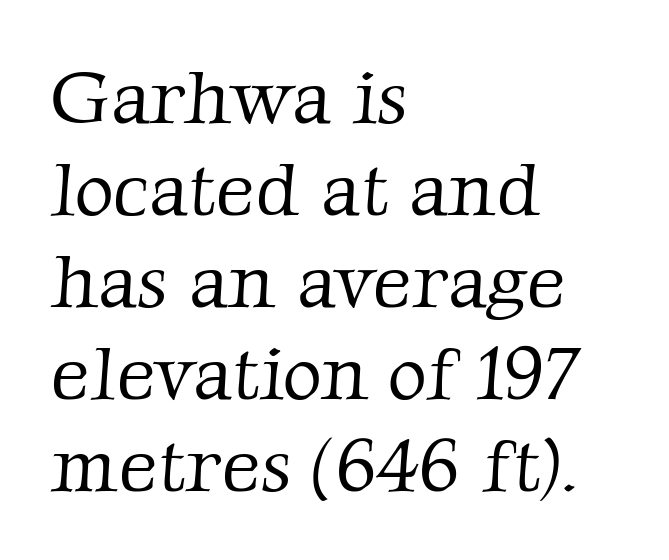
The passage shown is not bold in any degree. The rendering keeps characters at their native spacing. Rule under the text: the space is simply empty. Spacing verdict: proportional, widths tailored to each character. Which margin do the lines hug? The left one — the right edge is uneven. The glyphs in this specimen are seriffed.
